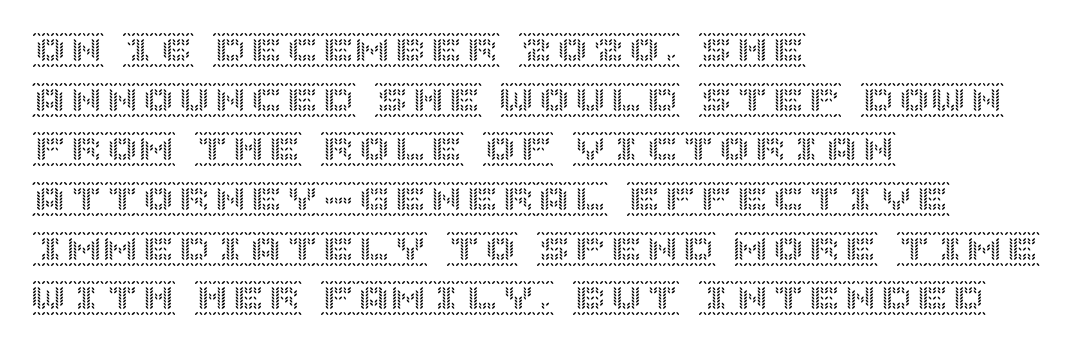
Q: Is the text italic (slanted)? A: No, it is upright.
Q: Is the text underlined? A: No.
Q: How is the paragraph aligned? A: Left-aligned.
Q: Is the spacing between letters normal or unusually wide? A: Normal.
Q: Is the spacing between lines tight, normal or loose? A: Normal.
Q: Width (condensed, normal, or wide)? A: Normal.
Q: x-height? A: Large.
